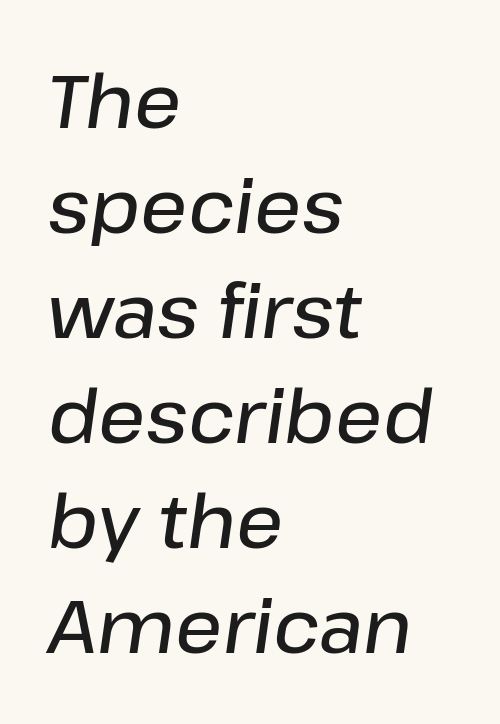
The image shows 74 px semibold type, italic (leaning right); set left-aligned, normal line spacing (1.42x), normal letter spacing, not underlined; low stroke contrast and a medium x-height.
